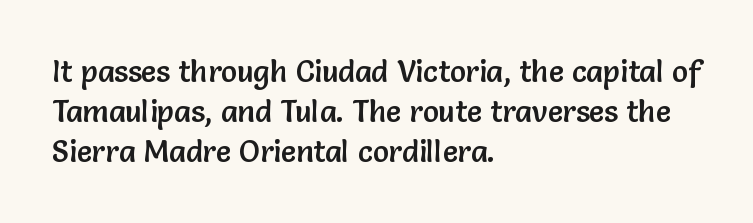
Q: Is the text italic (slanted)? A: No, it is upright.
Q: Is the typeface a serif or a sans-serif typeface? A: Sans-serif.
Q: Is the text underlined? A: No.
Q: How is the paragraph aligned? A: Left-aligned.
Q: Is the spacing between letters normal or unusually wide? A: Normal.
Q: Is the spacing between lines tight, normal or loose? A: Normal.
Q: Width (condensed, normal, or wide)? A: Normal.
Q: Stroke contrast? A: Low.
Q: x-height? A: Medium.
Q: Monospaced? A: No.
